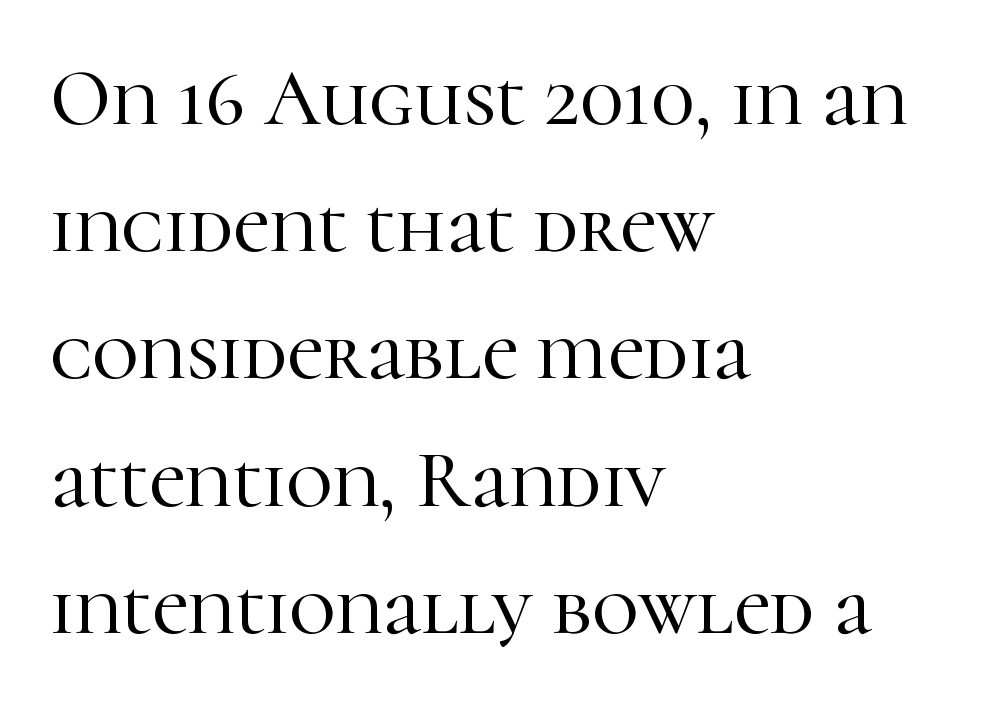
Q: Is the text italic (slanted)? A: No, it is upright.
Q: Is the typeface a serif or a sans-serif typeface? A: Serif.
Q: Is the text underlined? A: No.
Q: How is the paragraph aligned? A: Left-aligned.
Q: Is the spacing between letters normal or unusually wide? A: Normal.
Q: Is the spacing between lines tight, normal or loose? A: Normal.
Q: Width (condensed, normal, or wide)? A: Normal.
Q: Stroke contrast? A: High.
Q: x-height? A: Medium.
Q: Monospaced? A: No.
